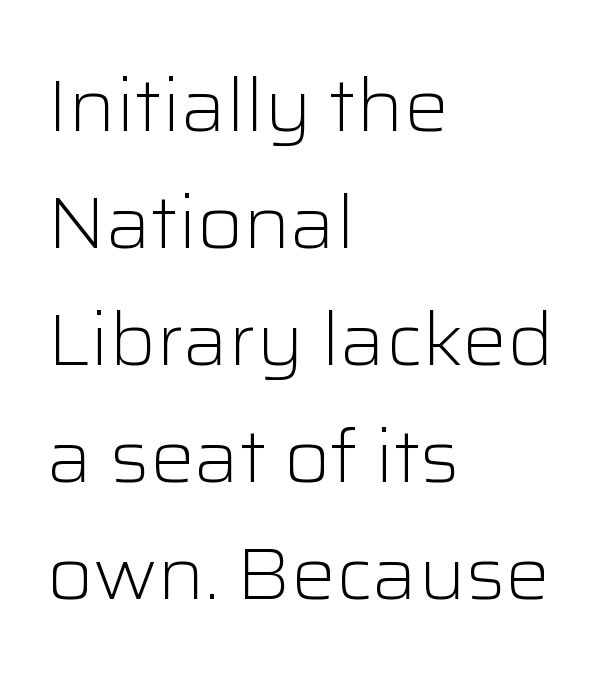
Compared with a centered layout, this one pins lines to the left instead. The type sits square on the baseline with zero lean. Letter spacing: default. Here the designer chose a conventional face with non-uniform glyph widths.
